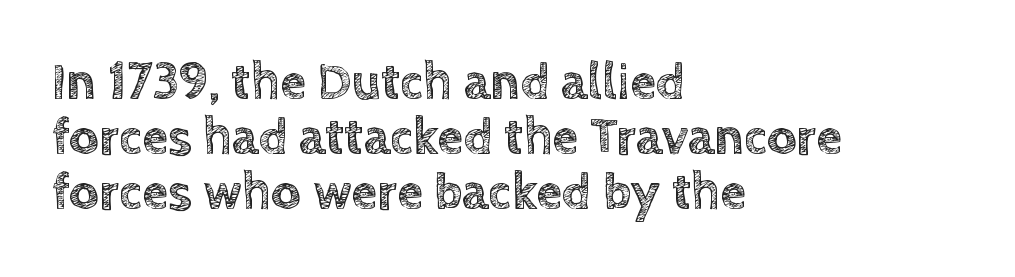
Looks like regular typesetting: each glyph gets only the width it needs. Summary of vertical rhythm: compact, with narrow interline spacing. No word sits above an underline. Here the glyphs are tracked normally, forming tight word shapes. The ragged edge is on the right, which tells us the setting is flush left. The letters stand upright; this is a roman face.
